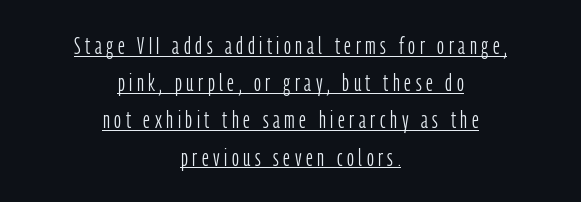
In CSS terms this would be text-align: center. Honestly, the row spacing looks completely unremarkable. You can tell it's not italic because the verticals are truly vertical. The lettering is marked with a stroke running underneath it. A light-to-regular cut is what we see here.
